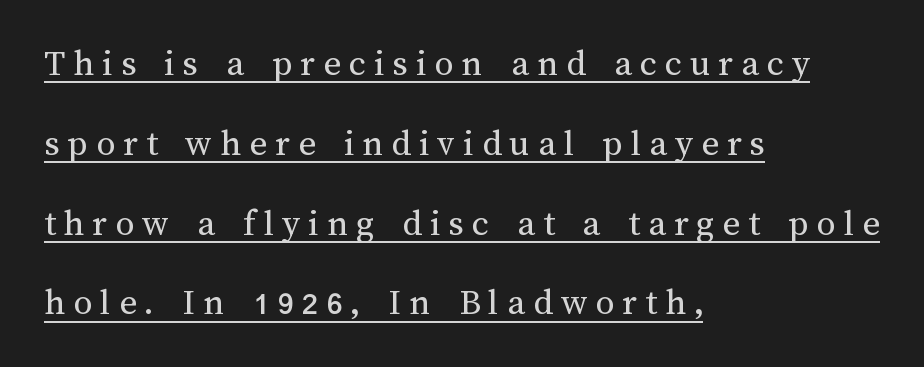
The image shows 38 px regular-weight type, upright; set left-aligned, loose line spacing (2.1x), unusually wide letter spacing (+0.21 em), underlined; medium stroke contrast and a medium x-height.
